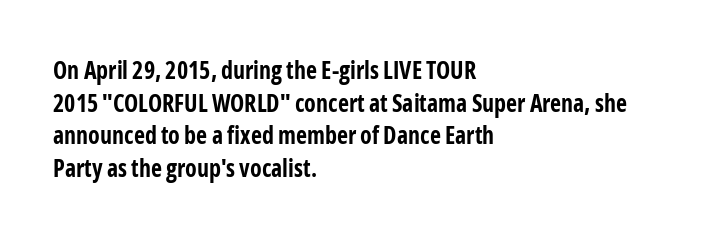
Q: Is the text bold? A: Yes.
Q: Is the text italic (slanted)? A: No, it is upright.
Q: Is the text underlined? A: No.
Q: How is the paragraph aligned? A: Left-aligned.
Q: Is the spacing between letters normal or unusually wide? A: Normal.
Q: Is the spacing between lines tight, normal or loose? A: Normal.
